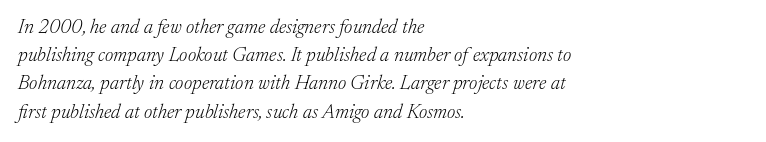
{"italic": "yes", "lean": "right", "slant_degrees": 17, "bold": "no", "underline": "no", "align": "left", "line_spacing": "normal", "line_spacing_ratio": 1.41, "letter_spacing": "normal", "letter_spacing_em": 0.0, "glyph_px": 20}
